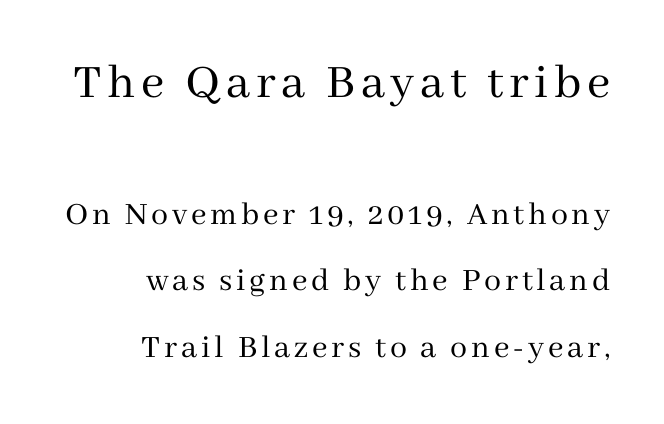
Q: Is the text bold? A: No.
Q: Is the text italic (slanted)? A: No, it is upright.
Q: Is the typeface a serif or a sans-serif typeface? A: Serif.
Q: Is the text underlined? A: No.
Q: How is the paragraph aligned? A: Right-aligned.
Q: Is the spacing between lines tight, normal or loose? A: Loose.
Q: Which block of text is set in a larger size, the first (top) or the second (bottom)? A: The first (top) one.
Q: Width (condensed, normal, or wide)? A: Normal.
Q: Stroke contrast? A: Medium.
Q: x-height? A: Medium.
Q: Monospaced? A: No.
